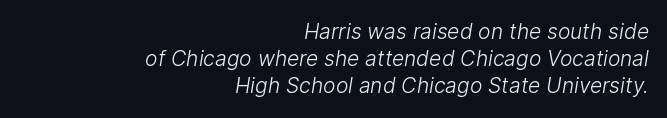
Casual observation: everything's shoved over to the right. Glyph-to-glyph distance matches everyday printed text. Is the stroke heavy? The answer is a plain regular-or-lighter. Type without underlining. Rows of type keep a routine distance in the vertical direction.
